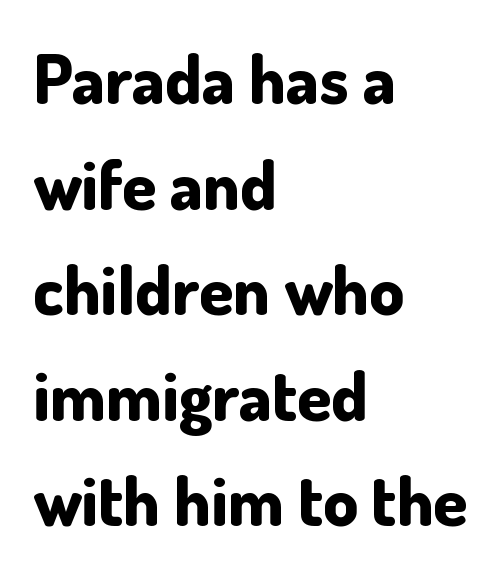
{"serif": "no", "italic": "no", "bold": "yes", "weight": "bold", "width": "normal", "stroke_contrast": "low", "x_height": "small", "monospaced": "no", "underline": "no", "align": "left", "line_spacing": "normal", "line_spacing_ratio": 1.53, "letter_spacing": "normal", "letter_spacing_em": 0.0, "glyph_px": 69}
